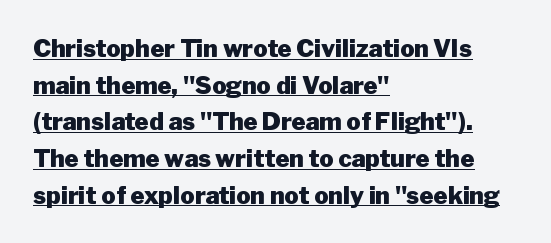
Q: Is the text bold? A: Yes.
Q: Is the text italic (slanted)? A: No, it is upright.
Q: Is the text underlined? A: Yes.
Q: How is the paragraph aligned? A: Left-aligned.
Q: Is the spacing between letters normal or unusually wide? A: Normal.
Q: Is the spacing between lines tight, normal or loose? A: Normal.
